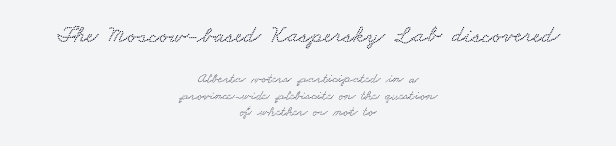
Q: Is the text underlined? A: No.
Q: How is the paragraph aligned? A: Centered.
Q: Is the spacing between letters normal or unusually wide? A: Normal.
Q: Which block of text is set in a larger size, the first (top) or the second (bottom)? A: The first (top) one.
